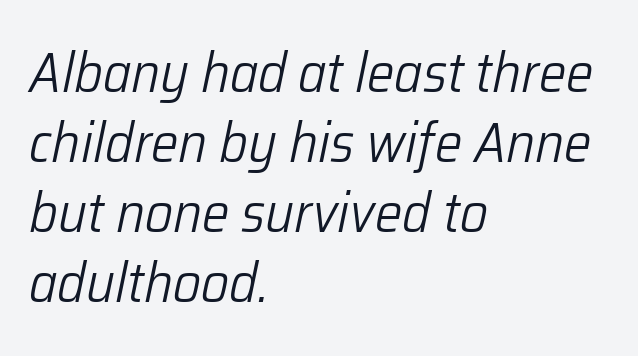
Regarding leading, the lines here are spaced in the standard way. Is the type heavy? It reads as light-to-regular instead. Glance below the letters and you will spot only blank space. The rendering uses natural spacing where letterforms have individual widths. Horizontal alignment here is leftward, the default for most running prose.
